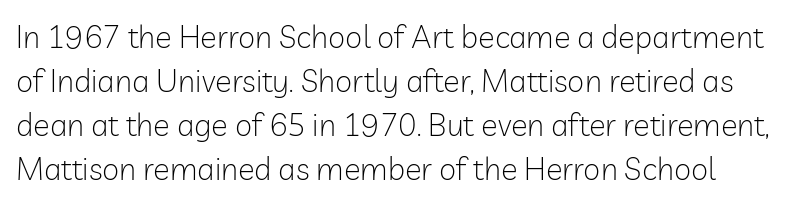
{"serif": "no", "italic": "no", "bold": "no", "weight": "light", "width": "normal", "stroke_contrast": "low", "x_height": "medium", "monospaced": "no", "underline": "no", "line_spacing": "normal", "line_spacing_ratio": 1.42, "letter_spacing": "normal", "letter_spacing_em": 0.0, "glyph_px": 31}
